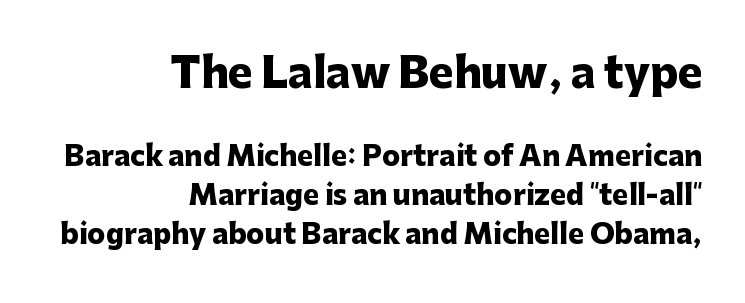
The lines are quadded right. The letters carry no serifs — their stems end cleanly without finishing strokes. Observe the ordinary spacing: letters are neighbours, not strangers. These lines carry a lot of weight — the face is fully bold. Typesetter's note — upper block bumped up in size, lower block left smaller.
